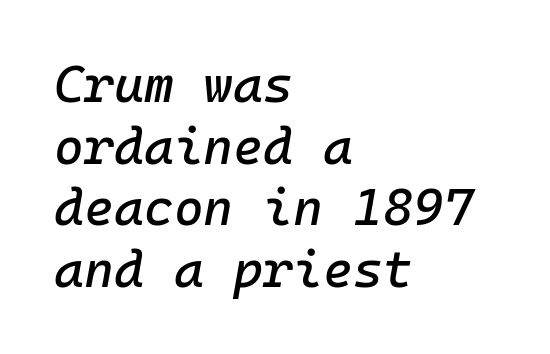
The image shows 51 px text type, italic (leaning right), monospaced; set left-aligned, line spacing 1.21x, normal letter spacing, not underlined; low stroke contrast and a medium x-height.
